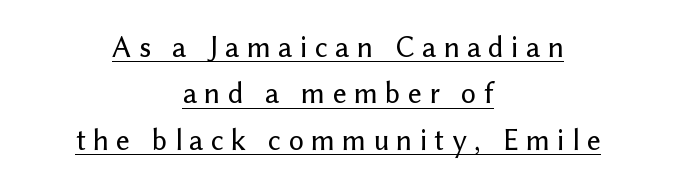
{"serif": "no", "italic": "no", "width": "normal", "stroke_contrast": "low", "x_height": "medium", "monospaced": "no", "underline": "yes", "align": "center", "line_spacing": "normal", "line_spacing_ratio": 1.55, "letter_spacing": "wide", "letter_spacing_em": 0.24, "glyph_px": 30}
